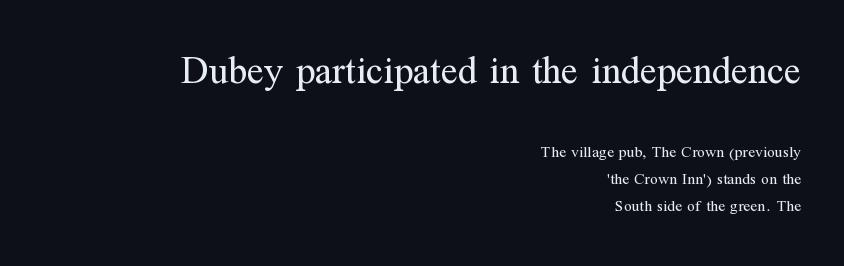
{"serif": "yes", "italic": "no", "bold": "no", "weight": "regular", "width": "normal", "stroke_contrast": "medium", "x_height": "medium", "monospaced": "no", "underline": "no", "align": "right", "line_spacing": "normal", "line_spacing_ratio": 1.69, "letter_spacing": "normal", "letter_spacing_em": 0.0, "larger_block": "first", "size_ratio": 2.44, "glyph_px": 39}
